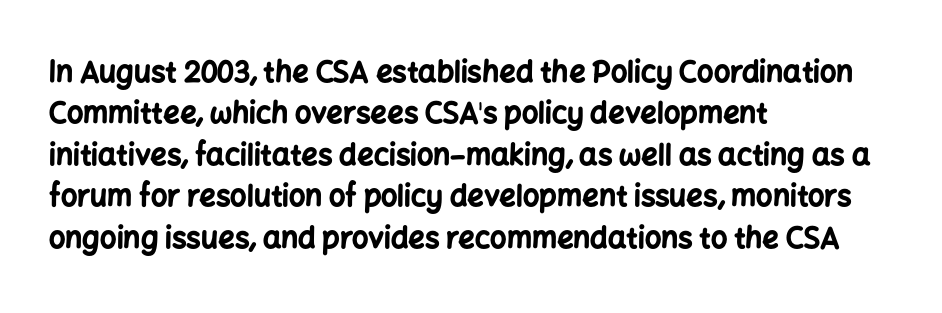
Layout note: lines flush left. Ordinary non-slanted type is in use. Look at the bottom of the vertical strokes: they stop flat, with no serifs. The letters sit at their default tracking, neither squeezed nor spread. Quick note: underline off.
